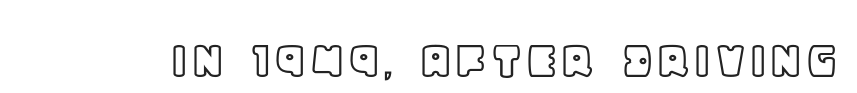
{"italic": "no", "width": "normal", "x_height": "large", "monospaced": "no", "underline": "no", "letter_spacing": "normal", "letter_spacing_em": 0.0, "glyph_px": 57}
